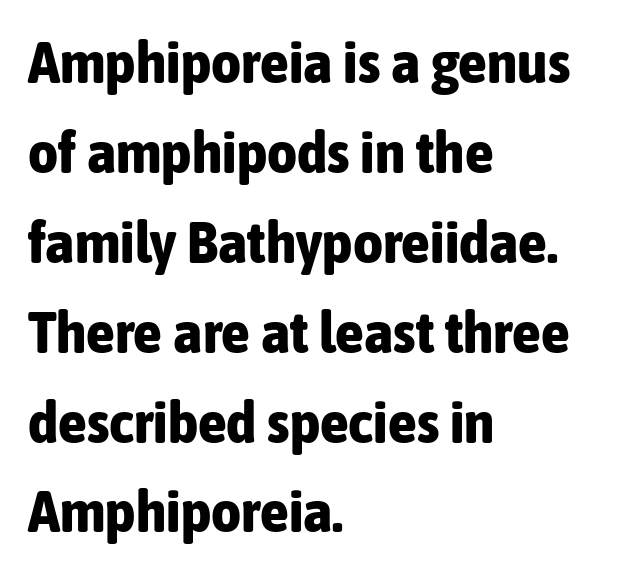
Q: Is the text bold? A: Yes.
Q: Is the text italic (slanted)? A: No, it is upright.
Q: Is the typeface a serif or a sans-serif typeface? A: Sans-serif.
Q: Is the text underlined? A: No.
Q: How is the paragraph aligned? A: Left-aligned.
Q: Is the spacing between letters normal or unusually wide? A: Normal.
Q: Is the spacing between lines tight, normal or loose? A: Normal.
Q: Width (condensed, normal, or wide)? A: Condensed.
Q: Stroke contrast? A: Low.
Q: x-height? A: Medium.
Q: Monospaced? A: No.
